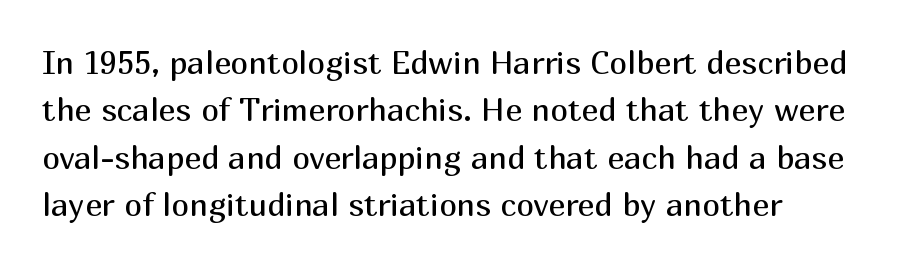
{"serif": "no", "italic": "no", "bold": "no", "weight": "regular", "width": "normal", "stroke_contrast": "medium", "x_height": "medium", "monospaced": "no", "underline": "no", "line_spacing": "normal", "line_spacing_ratio": 1.48, "letter_spacing": "normal", "letter_spacing_em": 0.0, "glyph_px": 32}
